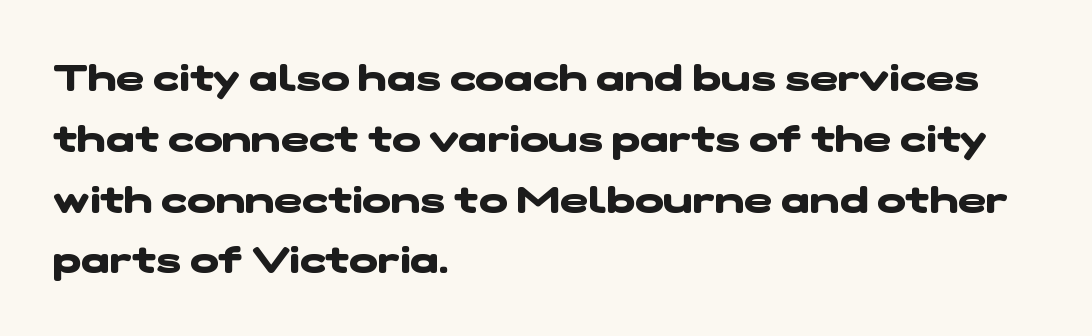
Summary of weight: heavy, a full bold. This sample keeps an unexceptional amount of space between lines. The area under the type is left untouched. Proportional: the letters do not fall into vertical columns. You could call the tracking neutral — neither tight nor loose.
